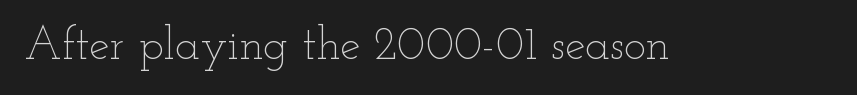
Q: Is the text bold? A: No.
Q: Is the text italic (slanted)? A: No, it is upright.
Q: Is the text underlined? A: No.
Q: Is the spacing between letters normal or unusually wide? A: Normal.
Q: Width (condensed, normal, or wide)? A: Wide.
Q: Stroke contrast? A: Low.
Q: x-height? A: Small.
Q: Monospaced? A: No.
